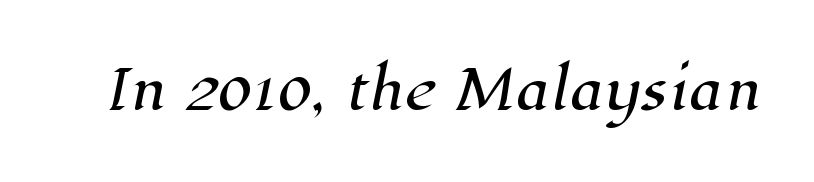
{"serif": "yes", "width": "normal", "stroke_contrast": "high", "x_height": "medium", "monospaced": "no", "underline": "no", "letter_spacing": "normal", "letter_spacing_em": 0.0, "glyph_px": 54}
